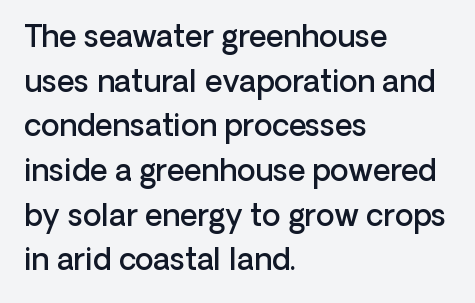
{"serif": "no", "italic": "no", "bold": "semi", "weight": "semibold", "width": "normal", "stroke_contrast": "low", "x_height": "medium", "monospaced": "no", "underline": "no", "align": "left", "line_spacing": "normal", "line_spacing_ratio": 1.49, "letter_spacing": "normal", "letter_spacing_em": 0.0, "glyph_px": 30}
